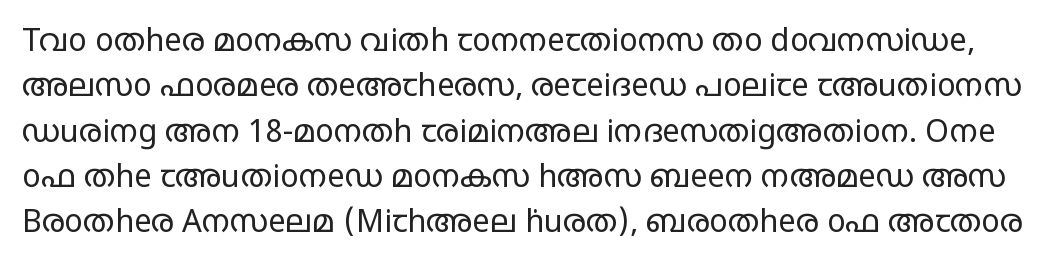
The image shows 31 px regular-weight, wide sans-serif type, upright; set normal line spacing (1.46x), normal letter spacing, not underlined; low stroke contrast and a large x-height.
